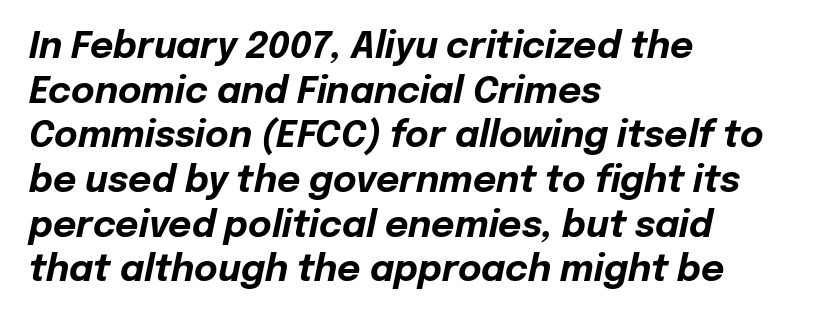
Q: Is the text bold? A: Yes.
Q: Is the text italic (slanted)? A: Yes, it leans right by about 12 degrees.
Q: Is the text underlined? A: No.
Q: How is the paragraph aligned? A: Left-aligned.
Q: Is the spacing between letters normal or unusually wide? A: Normal.
Q: Width (condensed, normal, or wide)? A: Normal.
Q: Stroke contrast? A: Low.
Q: x-height? A: Medium.
Q: Monospaced? A: No.
